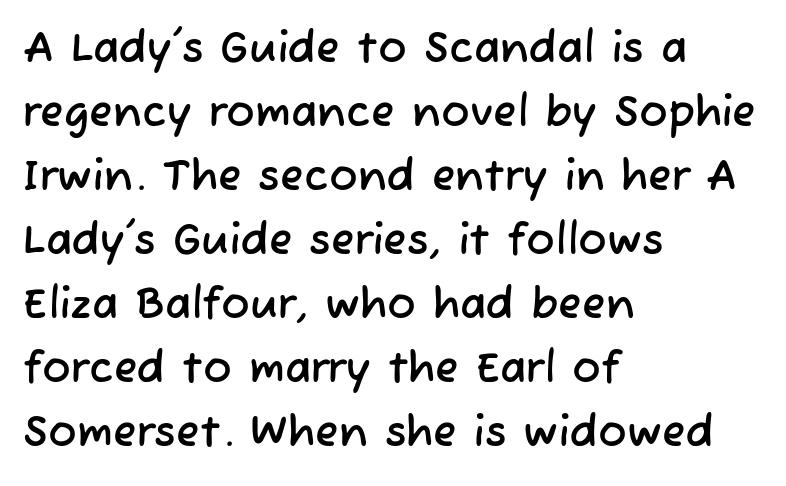
Q: Is the typeface a serif or a sans-serif typeface? A: Sans-serif.
Q: Is the text underlined? A: No.
Q: How is the paragraph aligned? A: Left-aligned.
Q: Is the spacing between letters normal or unusually wide? A: Normal.
Q: Is the spacing between lines tight, normal or loose? A: Normal.
Q: Width (condensed, normal, or wide)? A: Normal.
Q: Stroke contrast? A: Low.
Q: x-height? A: Medium.
Q: Monospaced? A: No.
